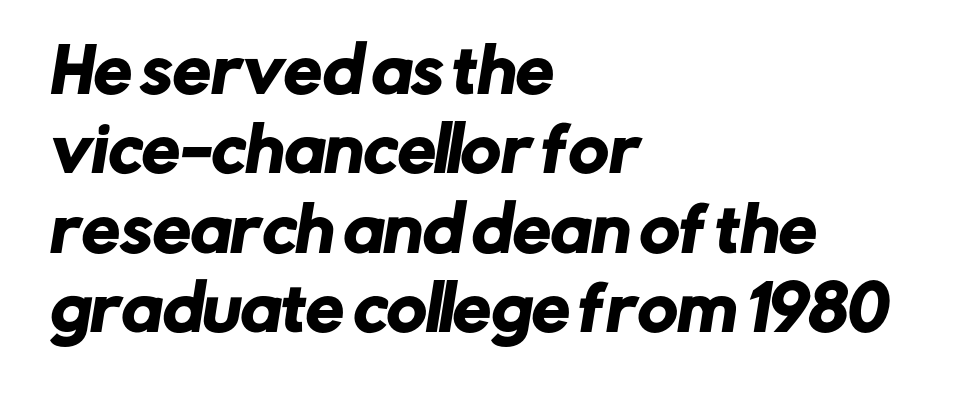
The image shows 61 px sans-serif type; set left-aligned, normal line spacing (1.3x), normal letter spacing, not underlined; low stroke contrast and a medium x-height.
